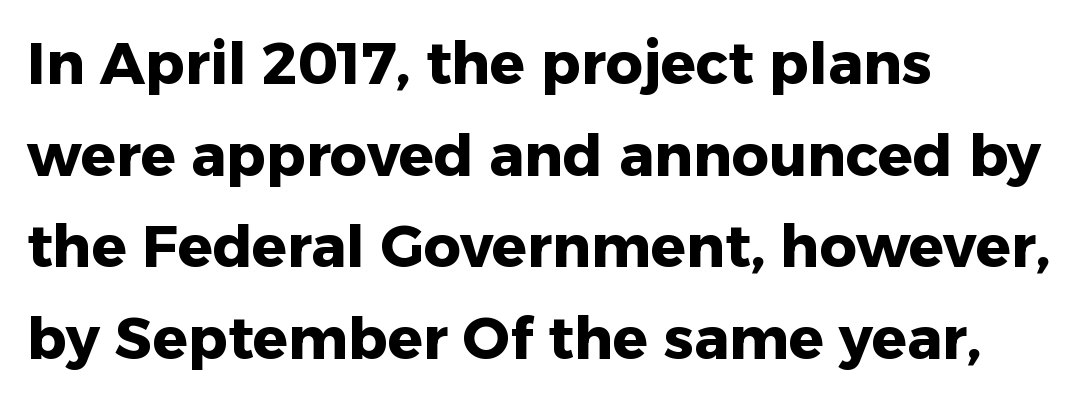
The image shows 58 px heavy sans-serif type, upright; set left-aligned, normal line spacing (1.58x), normal letter spacing, not underlined; low stroke contrast and a medium x-height.
